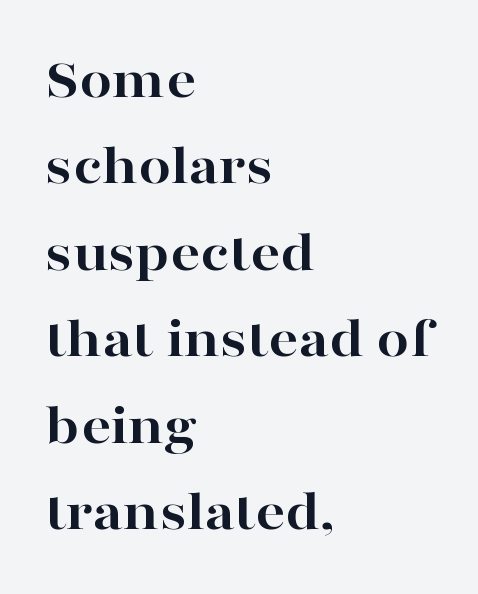
The image shows 58 px bold, wide serif type, upright; set left-aligned, normal line spacing (1.49x), normal letter spacing, not underlined; high stroke contrast and a medium x-height.
